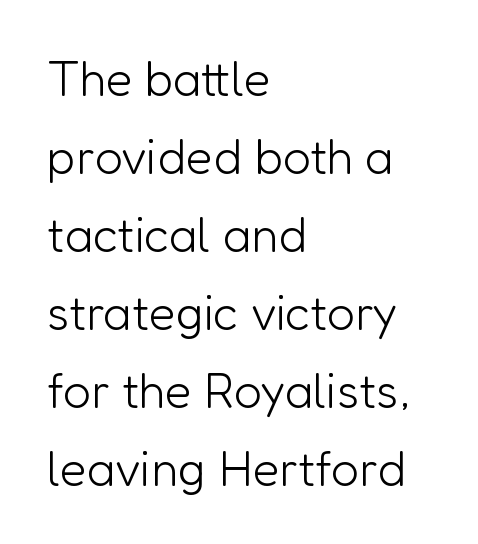
{"serif": "no", "italic": "no", "bold": "no", "weight": "light", "width": "normal", "stroke_contrast": "low", "x_height": "medium", "monospaced": "no", "underline": "no", "align": "left", "line_spacing": "normal", "line_spacing_ratio": 1.59, "letter_spacing": "normal", "letter_spacing_em": 0.0, "glyph_px": 49}
